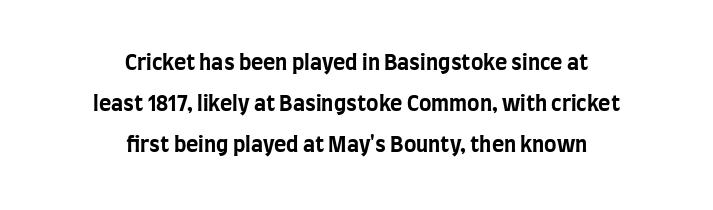
Quick note: not italic, upright. In terms of weight, the rendering is a true, heavy bold. How would I describe the line gaps? Wide and relaxed. Descenders are the only things crossing below the line. Leftover space on each line is divided equally before and after the words. Observe the ordinary spacing: letters are neighbours, not strangers.
